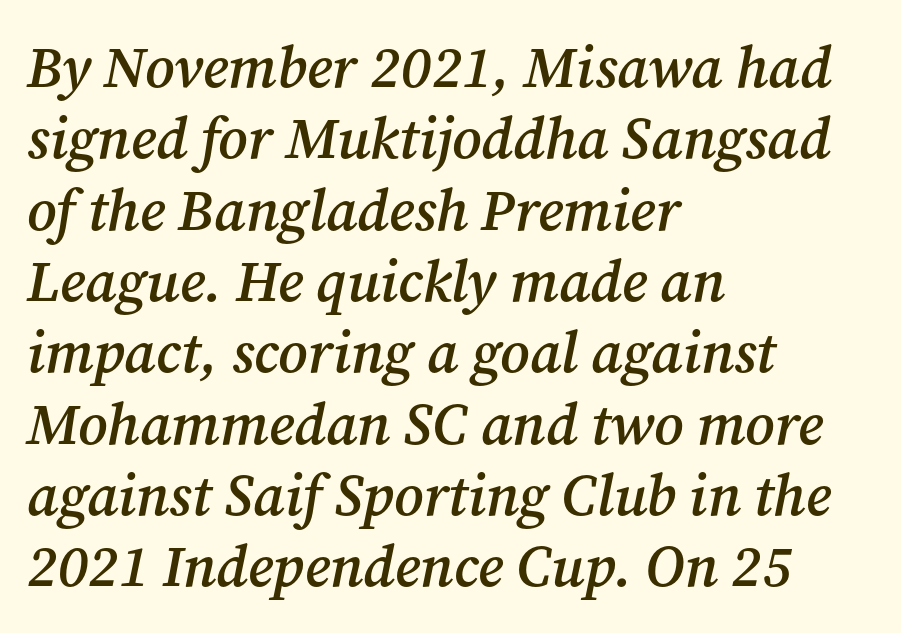
Q: Is the text bold? A: Semi-bold.
Q: Is the text italic (slanted)? A: Yes, it leans right by about 12 degrees.
Q: Is the typeface a serif or a sans-serif typeface? A: Serif.
Q: Is the text underlined? A: No.
Q: How is the paragraph aligned? A: Left-aligned.
Q: Is the spacing between letters normal or unusually wide? A: Normal.
Q: Width (condensed, normal, or wide)? A: Normal.
Q: Stroke contrast? A: Medium.
Q: x-height? A: Medium.
Q: Monospaced? A: No.
